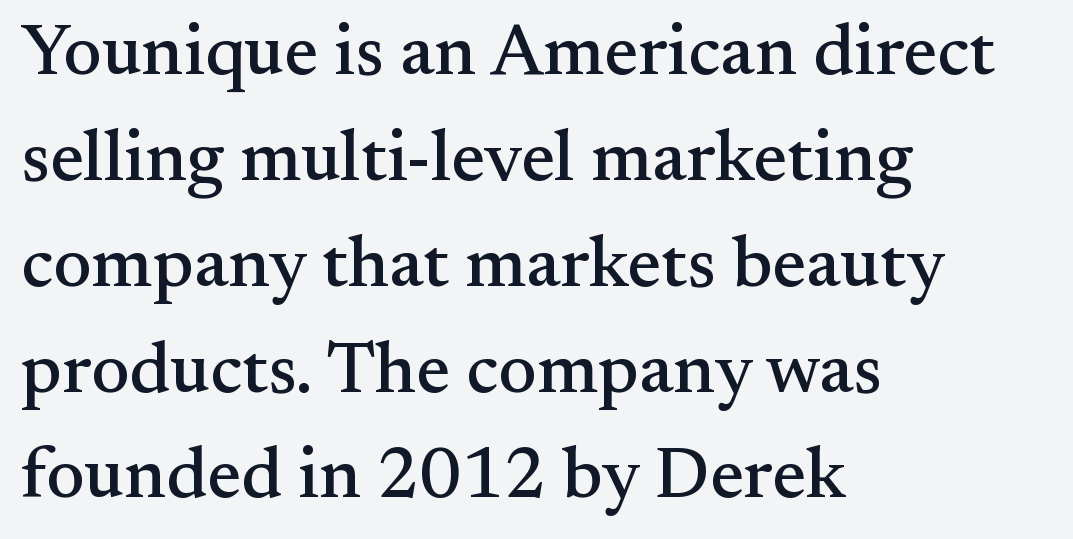
{"serif": "yes", "italic": "no", "width": "normal", "stroke_contrast": "medium", "x_height": "small", "monospaced": "no", "underline": "no", "align": "left", "line_spacing": "normal", "line_spacing_ratio": 1.47, "letter_spacing": "normal", "letter_spacing_em": 0.0, "glyph_px": 72}
